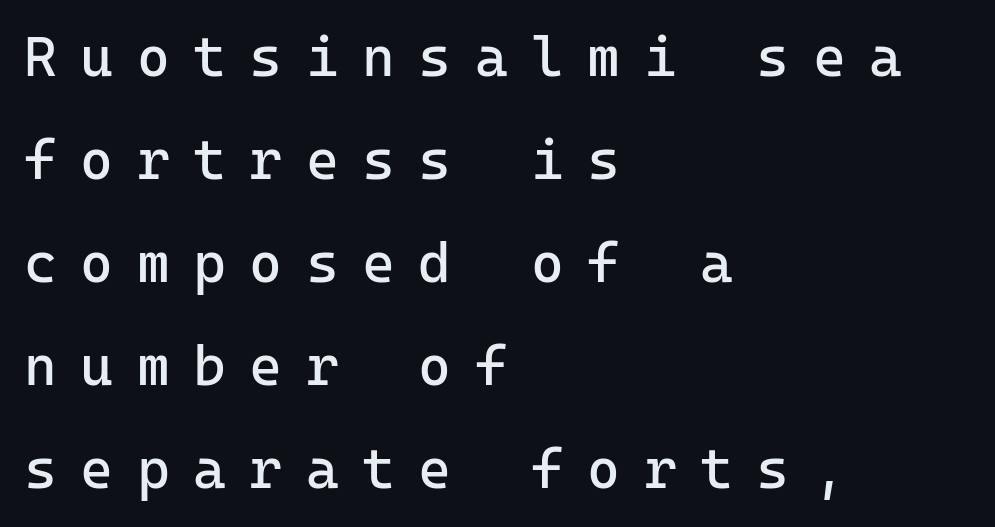
Q: Is the text bold? A: No.
Q: Is the text italic (slanted)? A: No, it is upright.
Q: Is the typeface a serif or a sans-serif typeface? A: Sans-serif.
Q: Is the text underlined? A: No.
Q: How is the paragraph aligned? A: Left-aligned.
Q: Is the spacing between letters normal or unusually wide? A: Unusually wide.
Q: Width (condensed, normal, or wide)? A: Normal.
Q: Stroke contrast? A: Low.
Q: x-height? A: Medium.
Q: Monospaced? A: Yes.
